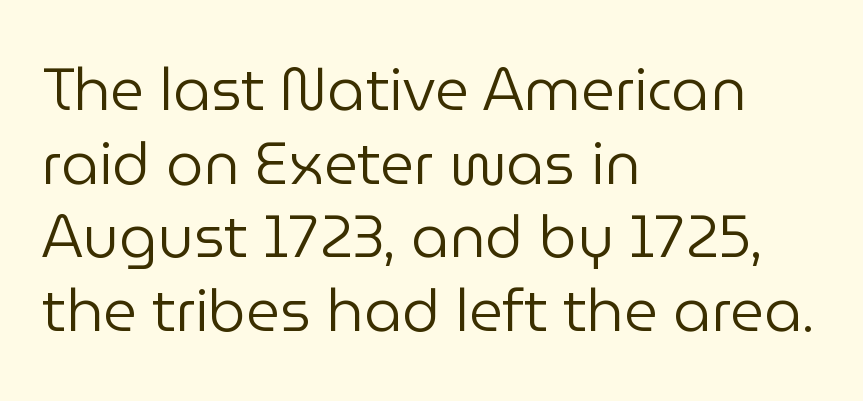
The image shows 59 px regular-weight sans-serif type, upright; set left-aligned, normal line spacing (1.25x), normal letter spacing, not underlined; low stroke contrast and a medium x-height.
